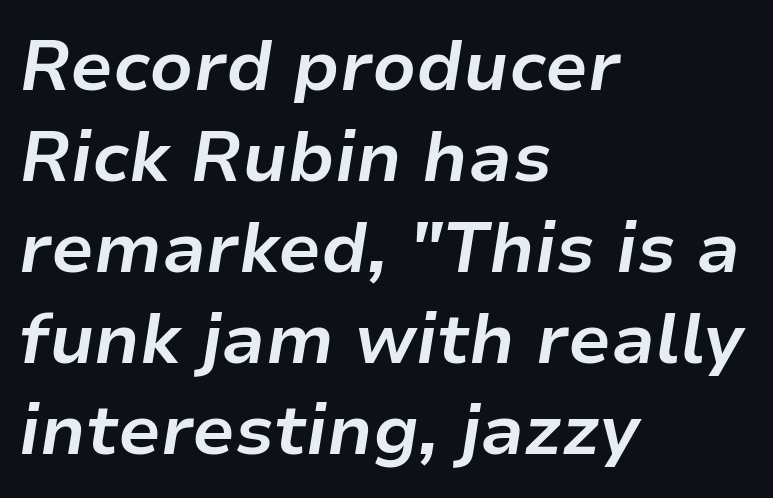
The image shows 70 px bold type, italic (leaning right); set left-aligned, normal line spacing (1.3x), normal letter spacing, not underlined; low stroke contrast and a medium x-height.
